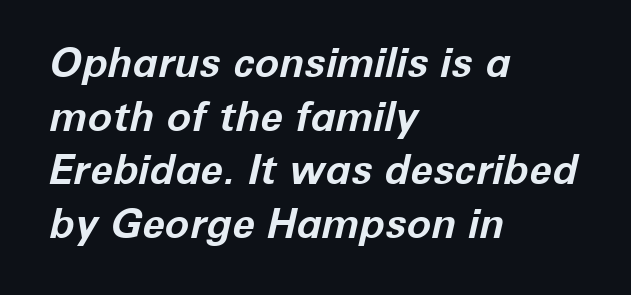
{"italic": "yes", "lean": "right", "slant_degrees": 12, "bold": "yes", "weight": "bold", "width": "normal", "stroke_contrast": "low", "x_height": "medium", "monospaced": "no", "underline": "no", "align": "left", "line_spacing": "normal", "line_spacing_ratio": 1.31, "letter_spacing": "normal", "letter_spacing_em": 0.0, "glyph_px": 41}
